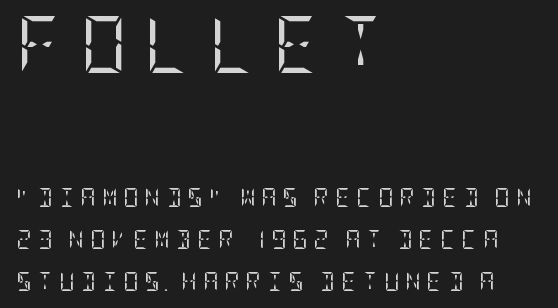
The image shows 57 px regular-weight, condensed serif type, upright; set left-aligned, loose line spacing (2.22x), unusually wide letter spacing (+0.31 em), not underlined; the first (top) block is 3.0x larger; low stroke contrast and a large x-height.
